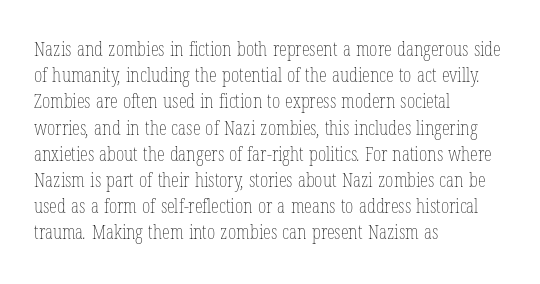
The image shows 20 px text type; set left-aligned, normal line spacing (1.31x), normal letter spacing, not underlined.
